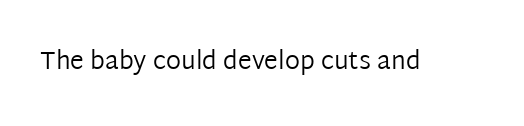
{"italic": "no", "bold": "no", "underline": "no", "letter_spacing": "normal", "letter_spacing_em": 0.0, "glyph_px": 25}
